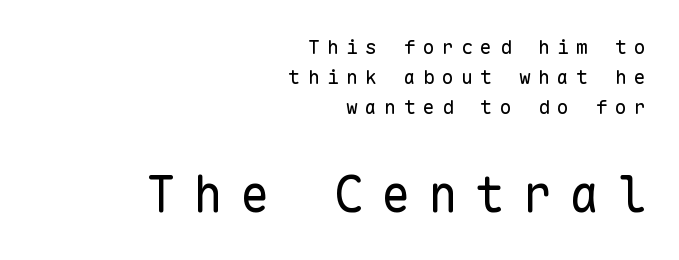
Q: Is the text bold? A: No.
Q: Is the text italic (slanted)? A: No, it is upright.
Q: Is the typeface a serif or a sans-serif typeface? A: Sans-serif.
Q: Is the text underlined? A: No.
Q: How is the paragraph aligned? A: Right-aligned.
Q: Is the spacing between letters normal or unusually wide? A: Unusually wide.
Q: Is the spacing between lines tight, normal or loose? A: Normal.
Q: Which block of text is set in a larger size, the first (top) or the second (bottom)? A: The second (bottom) one.
Q: Width (condensed, normal, or wide)? A: Normal.
Q: Stroke contrast? A: Low.
Q: x-height? A: Medium.
Q: Monospaced? A: Yes.
